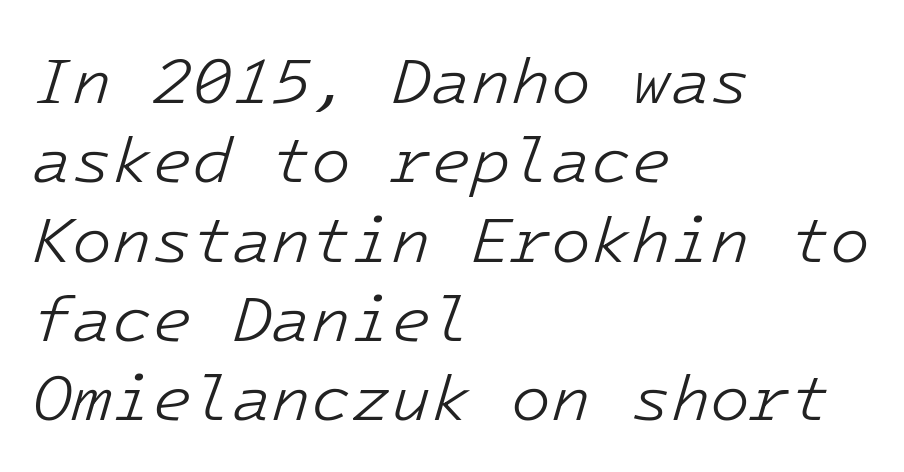
The image shows 65 px light type, italic (leaning right), monospaced; set left-aligned, line spacing 1.22x, normal letter spacing, not underlined; low stroke contrast and a medium x-height.
